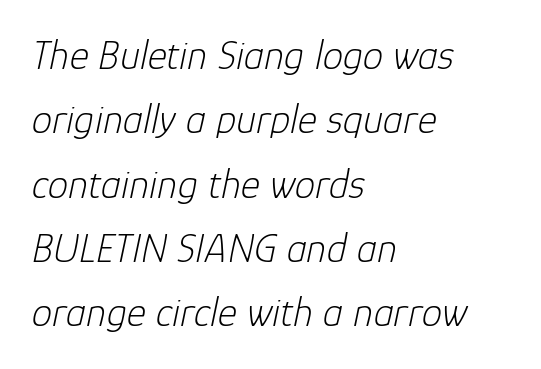
Q: Is the text bold? A: No.
Q: Is the text italic (slanted)? A: Yes, it leans right by about 12 degrees.
Q: Is the text underlined? A: No.
Q: How is the paragraph aligned? A: Left-aligned.
Q: Is the spacing between letters normal or unusually wide? A: Normal.
Q: Is the spacing between lines tight, normal or loose? A: Normal.
Q: Width (condensed, normal, or wide)? A: Normal.
Q: Stroke contrast? A: Low.
Q: x-height? A: Medium.
Q: Monospaced? A: No.
